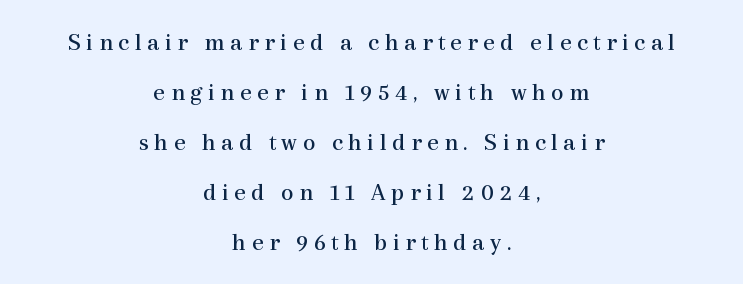
The image shows 25 px text type, upright; set centered, loose line spacing (2.0x), unusually wide letter spacing (+0.22 em), not underlined.
